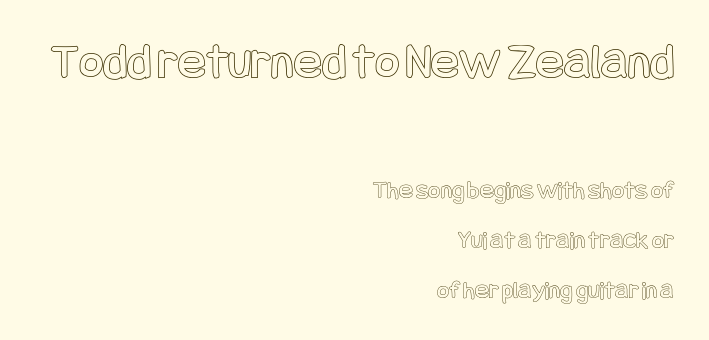
Q: Is the text italic (slanted)? A: No, it is upright.
Q: Is the text underlined? A: No.
Q: How is the paragraph aligned? A: Right-aligned.
Q: Is the spacing between letters normal or unusually wide? A: Normal.
Q: Is the spacing between lines tight, normal or loose? A: Loose.
Q: Which block of text is set in a larger size, the first (top) or the second (bottom)? A: The first (top) one.
Q: Width (condensed, normal, or wide)? A: Condensed.
Q: x-height? A: Large.
